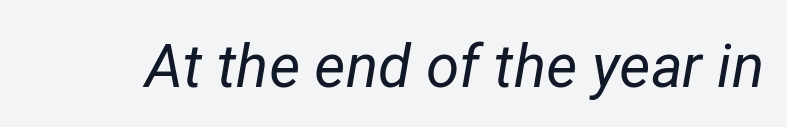
{"italic": "yes", "lean": "right", "slant_degrees": 12, "bold": "no", "weight": "regular", "width": "normal", "stroke_contrast": "low", "x_height": "medium", "monospaced": "no", "underline": "no", "letter_spacing": "normal", "letter_spacing_em": 0.0, "glyph_px": 60}
